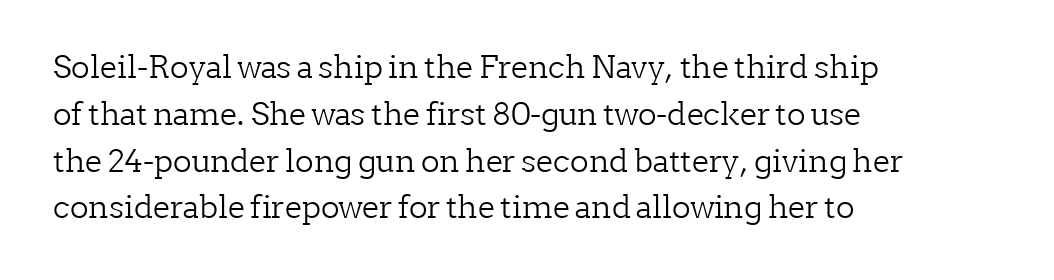
Notice how descenders clear the ascenders below comfortably — that's standard leading. Visually the block forms a straight wall on the left and a jagged coastline on the right. Caption: standard tracking, unaltered. Character widths vary here, with narrow letters taking less room than wide ones. No chunkiness to these letters — they're not bold.
